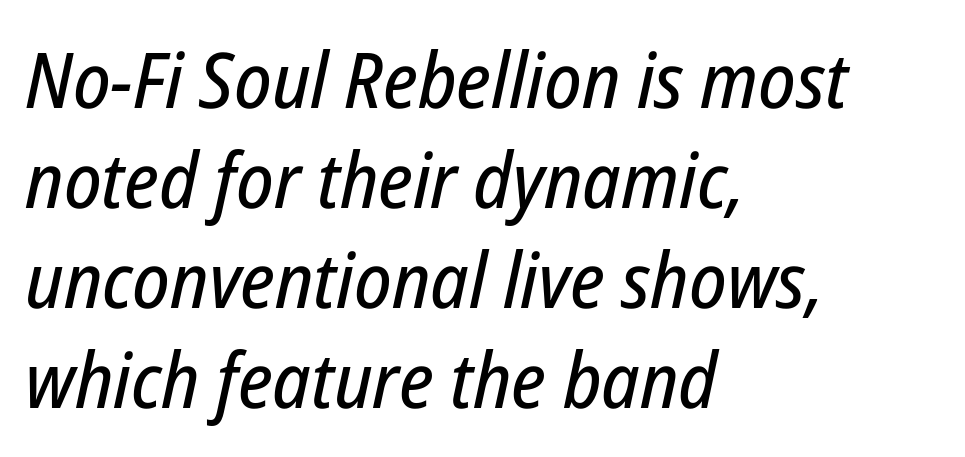
The image shows 77 px condensed type, italic (leaning right); set left-aligned, normal line spacing (1.3x), normal letter spacing, not underlined; low stroke contrast and a medium x-height.
